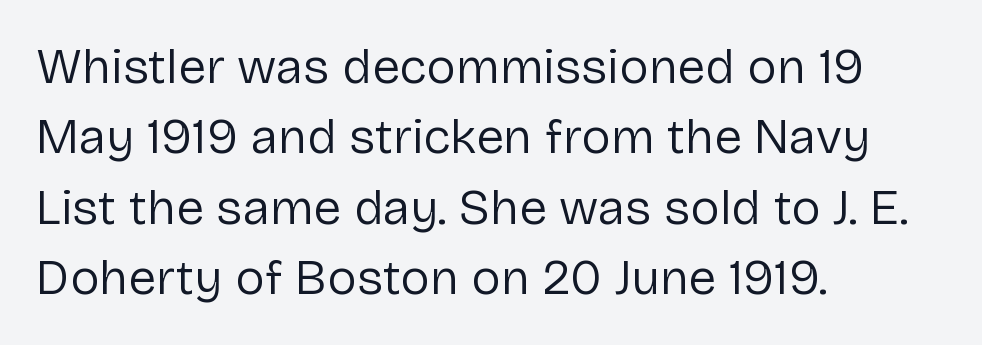
{"serif": "no", "italic": "no", "bold": "no", "weight": "regular", "width": "normal", "stroke_contrast": "low", "x_height": "medium", "monospaced": "no", "underline": "no", "align": "left", "line_spacing": "normal", "line_spacing_ratio": 1.41, "letter_spacing": "normal", "letter_spacing_em": 0.0, "glyph_px": 50}
